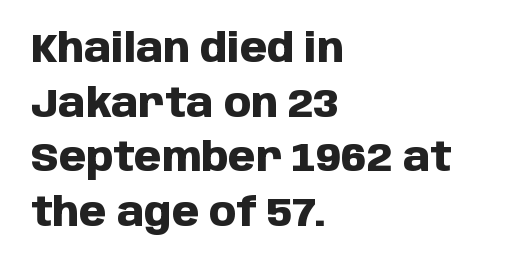
The glyphs are unaccompanied by any horizontal stroke below them. These lines are composed in type without serifs. This sample keeps an unexceptional amount of space between lines. You could not count columns in this text — the font is proportionally spaced.
